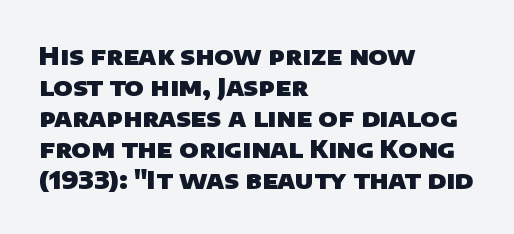
{"bold": "yes", "underline": "no", "align": "left", "line_spacing_ratio": 1.24, "letter_spacing": "normal", "letter_spacing_em": 0.0, "glyph_px": 25}
